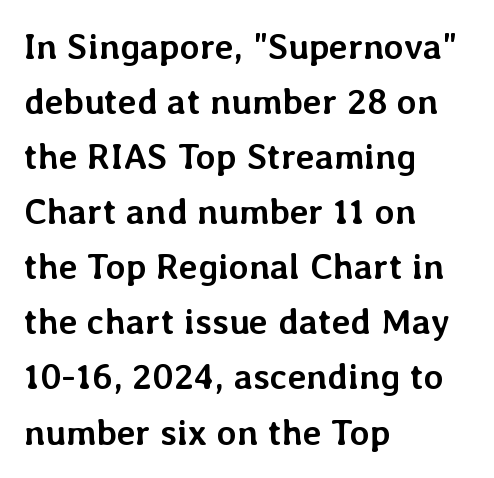
{"italic": "no", "bold": "yes", "weight": "semibold", "width": "normal", "stroke_contrast": "low", "x_height": "medium", "monospaced": "no", "underline": "no", "align": "left", "line_spacing": "normal", "line_spacing_ratio": 1.53, "letter_spacing": "normal", "letter_spacing_em": 0.0, "glyph_px": 36}
